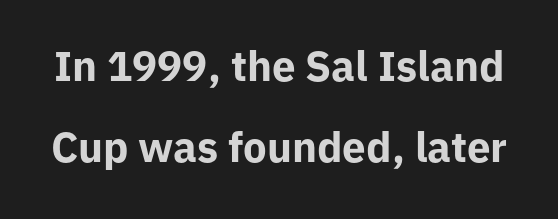
Ordinary non-slanted type is in use. The face used here is a sans, in the tradition of grotesques and geometrics. Strokes here are thick enough to call this a true bold. Standard letterfit; no display-style spreading of the glyphs.
